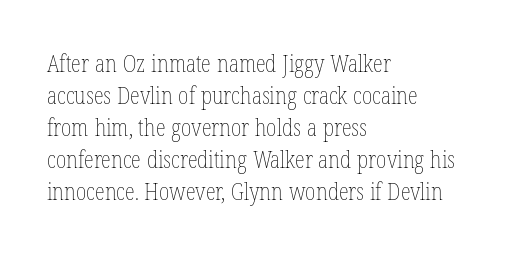
Q: Is the text bold? A: No.
Q: Is the text italic (slanted)? A: No, it is upright.
Q: Is the text underlined? A: No.
Q: How is the paragraph aligned? A: Left-aligned.
Q: Is the spacing between letters normal or unusually wide? A: Normal.
Q: Is the spacing between lines tight, normal or loose? A: Normal.
